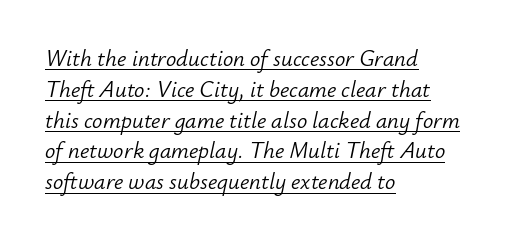
The string is rendered with underlining switched on. All the whitespace from short lines collects on the right. How are the letters spaced? Ordinarily, with no added tracking. You can tell it's italic because the verticals aren't actually vertical. The weight tops out at a normal text grade. Vertically, the passage feels balanced, rows spaced as you'd expect.
